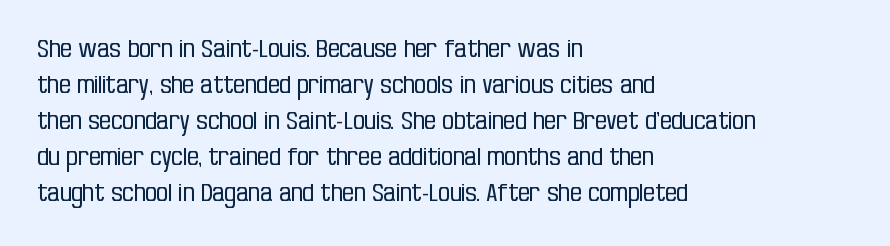
The foot of each line stays bare and open. It's the straight-up-and-down kind of type. The gaps between neighbouring characters are ordinary and unremarkable. A normal amount of white space separates one row of letters from the next. Typeset ragged right — the left edge is the straight one. Is the stroke heavy? The answer is a plain regular-or-lighter.
